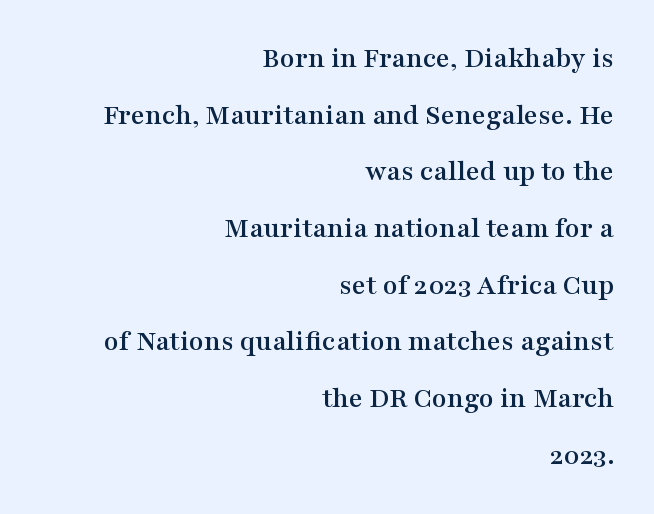
Examine the stroke ends and you'll spot serifs. Here the designer chose a conventional face with non-uniform glyph widths. The strip under each line holds only bare page. Each line ends at the same right margin while the left side varies. Posture: vertical.
